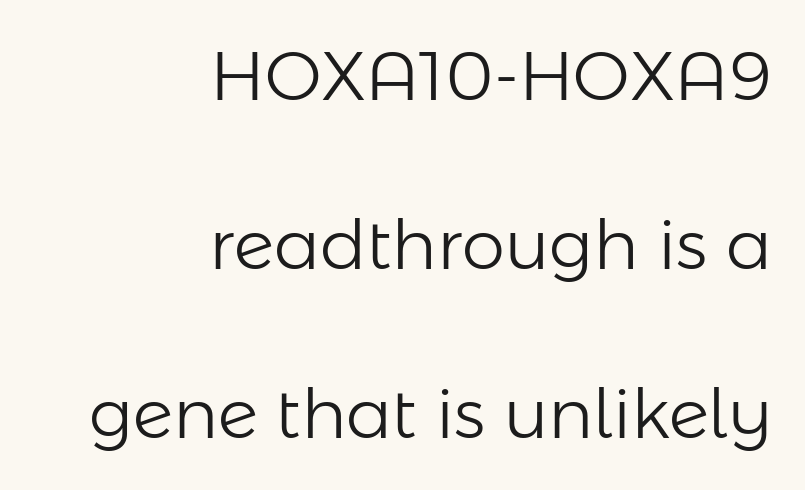
{"serif": "no", "italic": "no", "bold": "no", "weight": "light", "width": "normal", "stroke_contrast": "low", "x_height": "medium", "monospaced": "no", "underline": "no", "align": "right", "line_spacing": "loose", "line_spacing_ratio": 2.45, "letter_spacing": "normal", "letter_spacing_em": 0.0, "glyph_px": 69}
